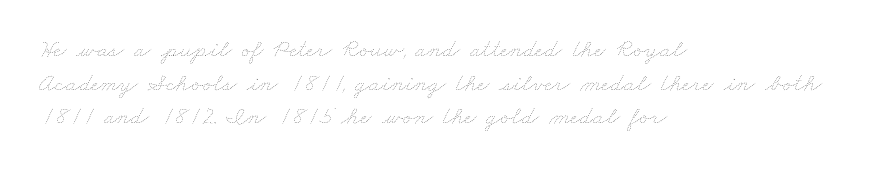
Q: Is the text bold? A: No.
Q: Is the text underlined? A: No.
Q: How is the paragraph aligned? A: Left-aligned.
Q: Is the spacing between letters normal or unusually wide? A: Normal.
Q: Is the spacing between lines tight, normal or loose? A: Normal.
